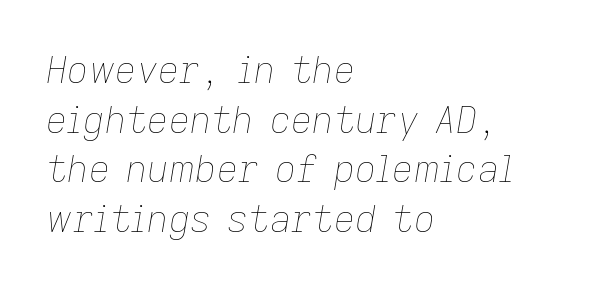
{"italic": "yes", "lean": "right", "slant_degrees": 9, "bold": "no", "weight": "thin", "width": "normal", "stroke_contrast": "low", "x_height": "medium", "monospaced": "no", "underline": "no", "align": "left", "line_spacing": "normal", "line_spacing_ratio": 1.34, "letter_spacing": "normal", "letter_spacing_em": 0.0, "glyph_px": 37}
